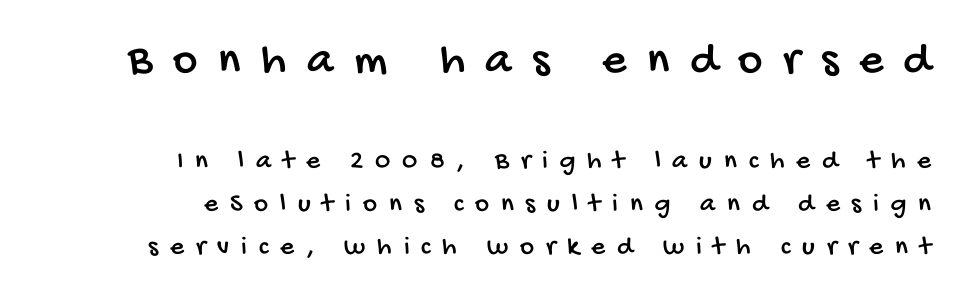
Q: Is the typeface a serif or a sans-serif typeface? A: Sans-serif.
Q: Is the text underlined? A: No.
Q: How is the paragraph aligned? A: Right-aligned.
Q: Is the spacing between letters normal or unusually wide? A: Unusually wide.
Q: Is the spacing between lines tight, normal or loose? A: Normal.
Q: Which block of text is set in a larger size, the first (top) or the second (bottom)? A: The first (top) one.
Q: Width (condensed, normal, or wide)? A: Condensed.
Q: Stroke contrast? A: Low.
Q: x-height? A: Large.
Q: Monospaced? A: No.
